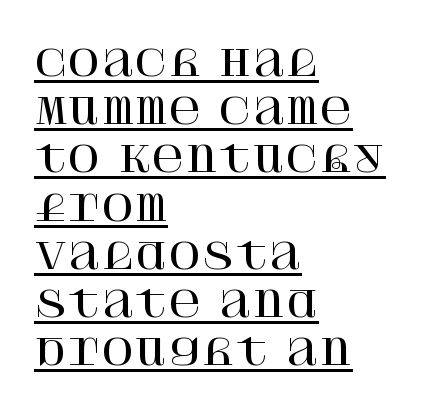
{"serif": "yes", "italic": "no", "width": "normal", "stroke_contrast": "high", "x_height": "large", "underline": "yes", "align": "left", "line_spacing": "normal", "line_spacing_ratio": 1.34, "letter_spacing": "normal", "letter_spacing_em": 0.0, "glyph_px": 36}
